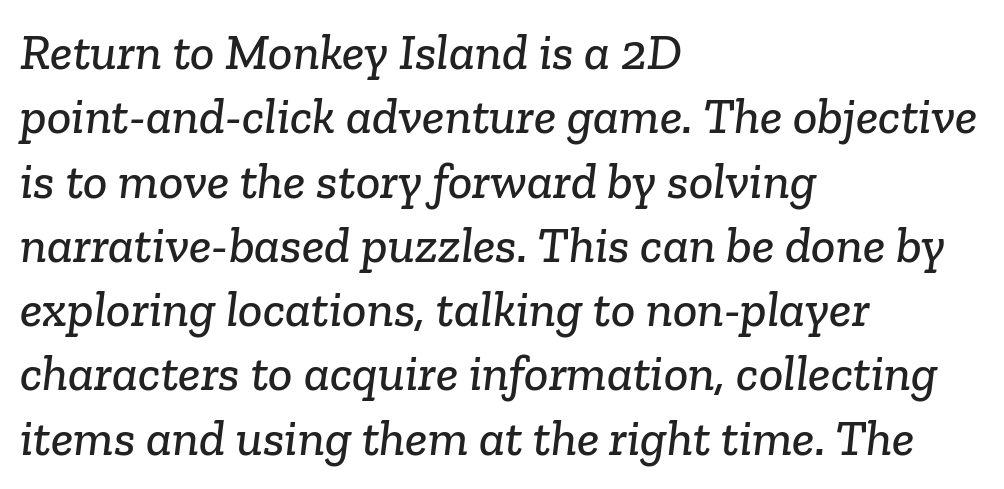
{"serif": "yes", "width": "normal", "stroke_contrast": "low", "x_height": "medium", "monospaced": "no", "underline": "no", "align": "left", "line_spacing": "normal", "line_spacing_ratio": 1.26, "letter_spacing": "normal", "letter_spacing_em": 0.0, "glyph_px": 51}
